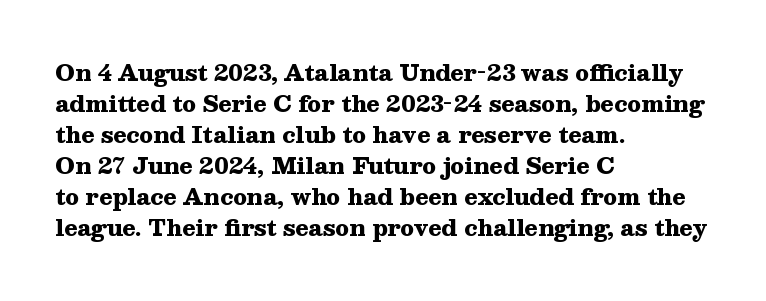
Q: Is the text bold? A: Yes.
Q: Is the text italic (slanted)? A: No, it is upright.
Q: Is the text underlined? A: No.
Q: How is the paragraph aligned? A: Left-aligned.
Q: Is the spacing between letters normal or unusually wide? A: Normal.
Q: Is the spacing between lines tight, normal or loose? A: Normal.
